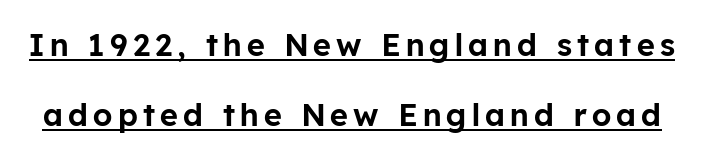
{"serif": "no", "italic": "no", "width": "normal", "stroke_contrast": "low", "x_height": "medium", "monospaced": "no", "underline": "yes", "line_spacing": "loose", "line_spacing_ratio": 2.25, "glyph_px": 31}
